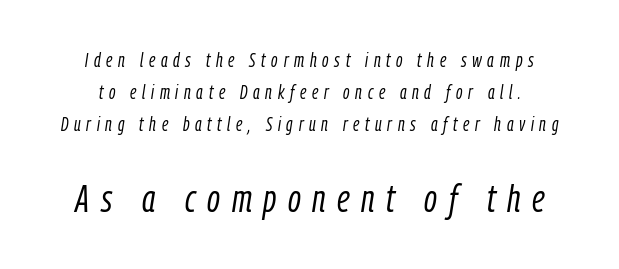
{"italic": "yes", "lean": "right", "slant_degrees": 9, "bold": "no", "weight": "light", "width": "condensed", "stroke_contrast": "low", "x_height": "medium", "monospaced": "no", "underline": "no", "line_spacing": "normal", "line_spacing_ratio": 1.69, "letter_spacing": "wide", "letter_spacing_em": 0.3, "larger_block": "second", "size_ratio": 2.0, "glyph_px": 38}
